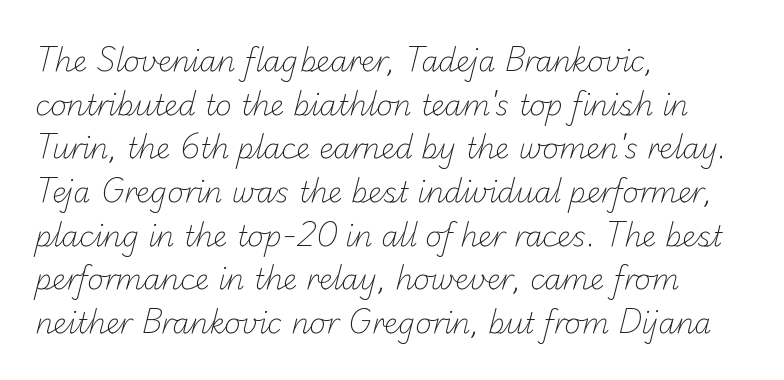
Q: Is the text bold? A: No.
Q: Is the typeface a serif or a sans-serif typeface? A: Sans-serif.
Q: Is the text underlined? A: No.
Q: How is the paragraph aligned? A: Left-aligned.
Q: Is the spacing between letters normal or unusually wide? A: Normal.
Q: Is the spacing between lines tight, normal or loose? A: Normal.
Q: Width (condensed, normal, or wide)? A: Normal.
Q: Stroke contrast? A: Low.
Q: x-height? A: Small.
Q: Monospaced? A: No.
